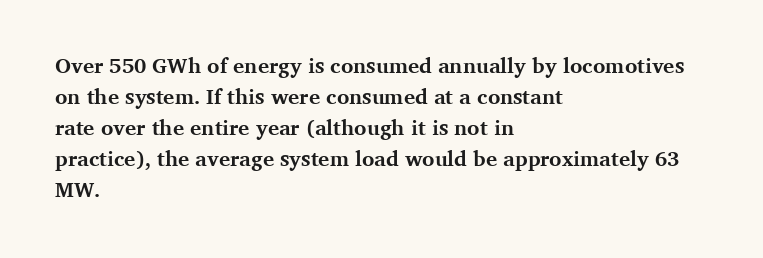
The image shows 21 px bold type, upright; set left-aligned, normal line spacing (1.48x), normal letter spacing, not underlined.
